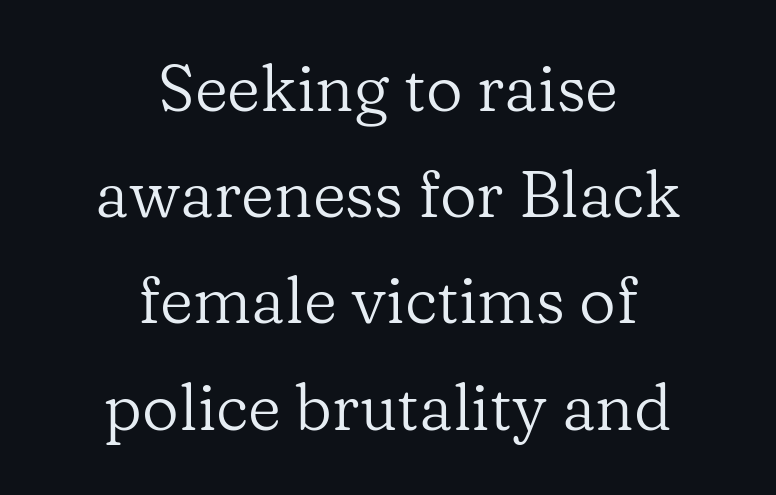
{"serif": "yes", "italic": "no", "bold": "no", "weight": "regular", "width": "normal", "stroke_contrast": "low", "x_height": "medium", "monospaced": "no", "underline": "no", "align": "center", "line_spacing": "normal", "line_spacing_ratio": 1.66, "letter_spacing": "normal", "letter_spacing_em": 0.0, "glyph_px": 64}
